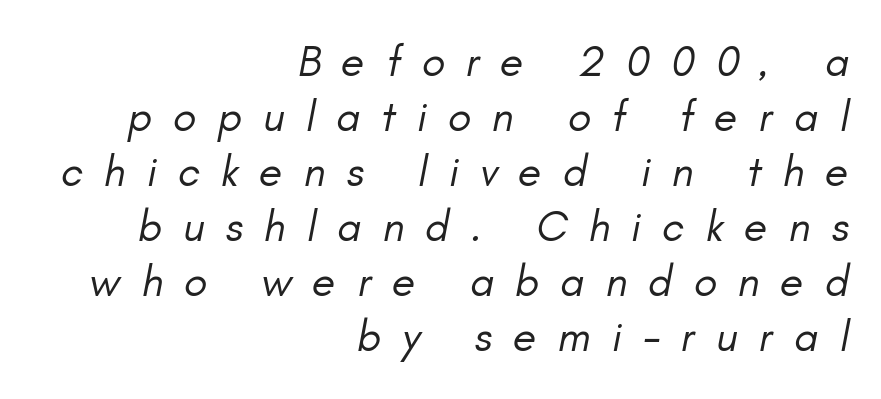
Rendered with sloped, italic letterforms. Compared with a typical body face, this is equally light or lighter still. Descenders are the only things crossing below the line. Is this a fixed-width face? No — the glyphs have proportional, varying widths.
